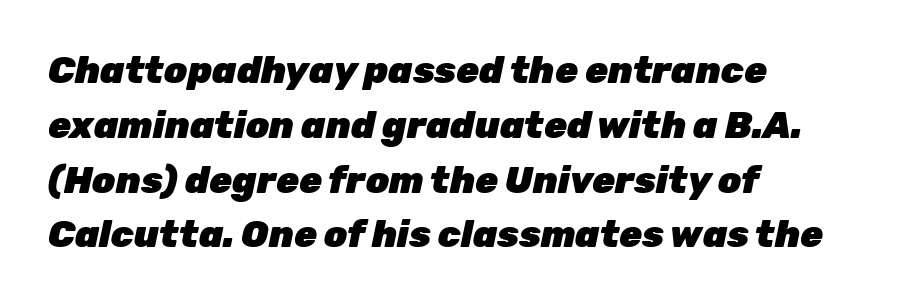
Bold? Absolutely — the strokes are thick and heavy. Style check: oblique. Is there much room between lines? A standard amount, neither cramped nor airy. The rendering uses natural spacing where letterforms have individual widths. Letter spacing: default.
